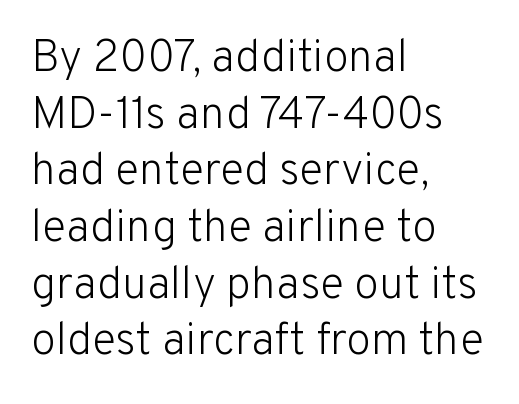
Q: Is the text bold? A: No.
Q: Is the text italic (slanted)? A: No, it is upright.
Q: Is the typeface a serif or a sans-serif typeface? A: Sans-serif.
Q: Is the text underlined? A: No.
Q: How is the paragraph aligned? A: Left-aligned.
Q: Is the spacing between letters normal or unusually wide? A: Normal.
Q: Is the spacing between lines tight, normal or loose? A: Normal.
Q: Width (condensed, normal, or wide)? A: Normal.
Q: Stroke contrast? A: Low.
Q: x-height? A: Medium.
Q: Monospaced? A: No.
